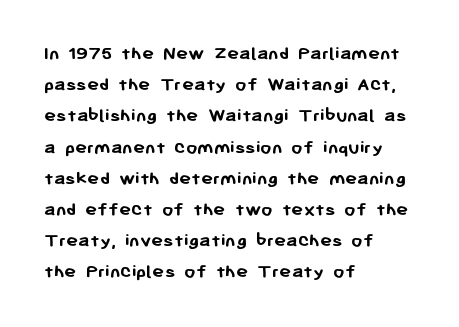
{"italic": "no", "bold": "yes", "underline": "no", "align": "left", "line_spacing": "normal", "line_spacing_ratio": 1.56, "letter_spacing": "normal", "letter_spacing_em": 0.0, "glyph_px": 20}
